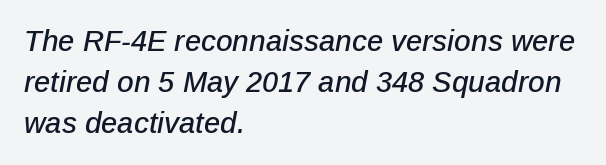
Q: Is the text italic (slanted)? A: Yes, it leans right by about 12 degrees.
Q: Is the text underlined? A: No.
Q: How is the paragraph aligned? A: Left-aligned.
Q: Is the spacing between letters normal or unusually wide? A: Normal.
Q: Is the spacing between lines tight, normal or loose? A: Normal.
Q: Width (condensed, normal, or wide)? A: Normal.
Q: Stroke contrast? A: Low.
Q: x-height? A: Medium.
Q: Monospaced? A: No.
